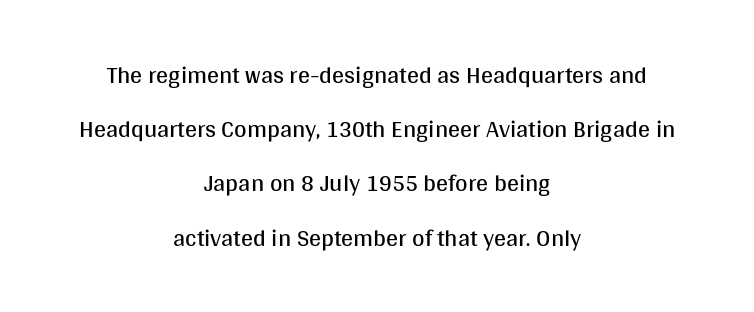
The image shows 24 px text type, upright; set centered, loose line spacing (2.26x), normal letter spacing, not underlined.
